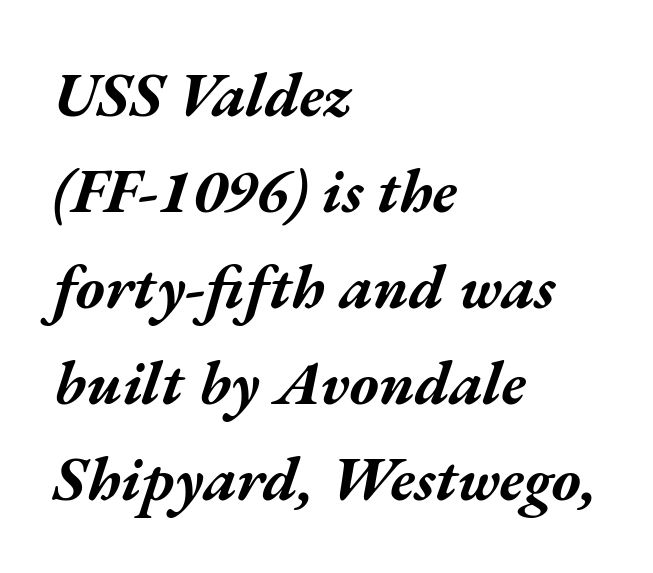
{"italic": "yes", "lean": "right", "slant_degrees": 17, "bold": "yes", "weight": "bold", "width": "wide", "stroke_contrast": "medium", "x_height": "medium", "monospaced": "no", "underline": "no", "align": "left", "line_spacing": "normal", "line_spacing_ratio": 1.55, "letter_spacing": "normal", "letter_spacing_em": 0.0, "glyph_px": 62}
